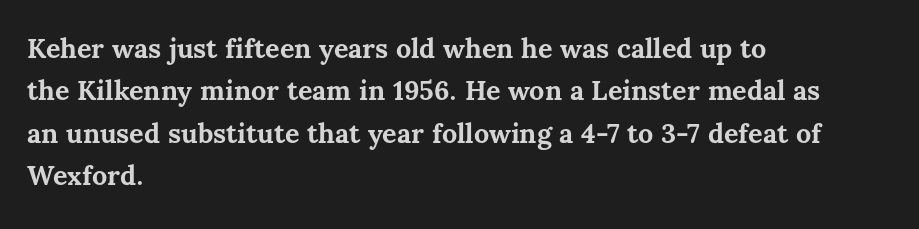
The axis of the letterforms is exactly vertical. The passage is arranged the way most books set body copy — flush left. Beneath every word, the page is bare. Summary of weight: heavy, a full bold. In terms of leading, this rendering sits right in the middle.
